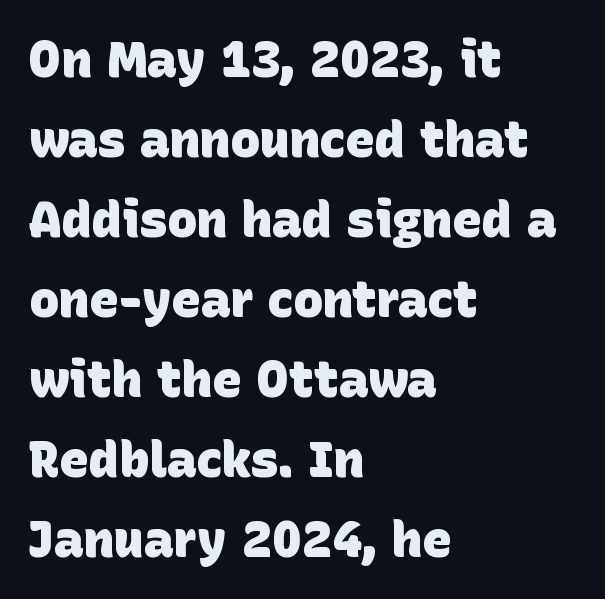
{"serif": "no", "bold": "yes", "weight": "heavy", "width": "normal", "stroke_contrast": "low", "x_height": "large", "monospaced": "no", "underline": "no", "align": "left", "line_spacing": "normal", "line_spacing_ratio": 1.6, "letter_spacing": "normal", "letter_spacing_em": 0.0, "glyph_px": 50}
